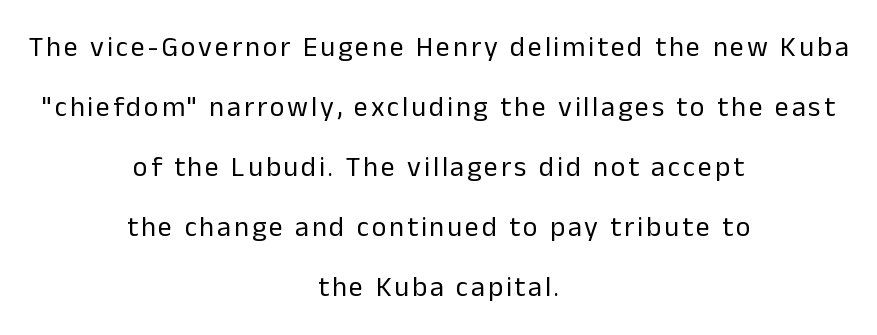
The image shows 28 px regular-weight sans-serif type, upright; set centered, loose line spacing (2.14x), not underlined; low stroke contrast and a medium x-height.
